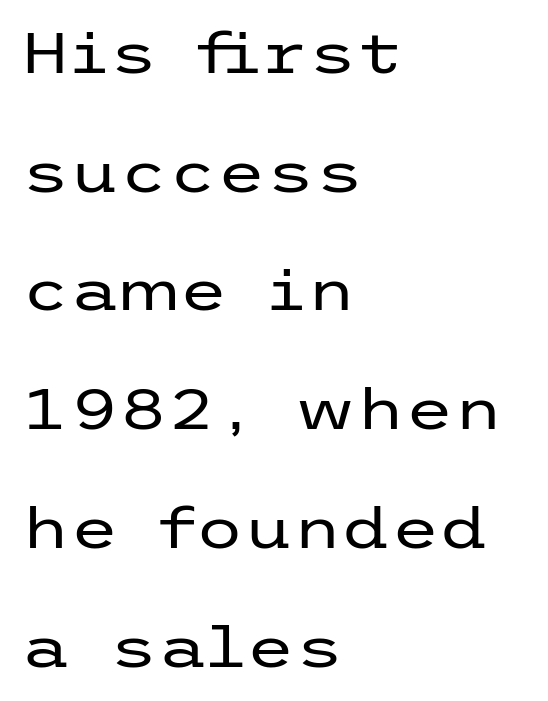
How are the letters spaced? Ordinarily, with no added tracking. No chunkiness to these letters — they're not bold. Unlike italic type, these characters show no tilt at all. Does the type have serifs? No, each stem ends abruptly. How would I describe the line gaps? Wide and relaxed.
